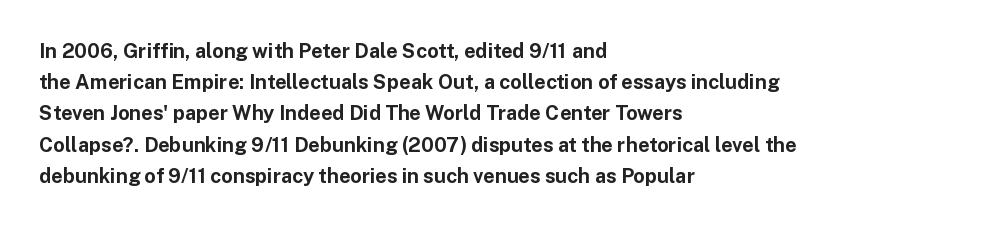
Q: Is the text bold? A: Yes.
Q: Is the text italic (slanted)? A: No, it is upright.
Q: Is the text underlined? A: No.
Q: How is the paragraph aligned? A: Left-aligned.
Q: Is the spacing between letters normal or unusually wide? A: Normal.
Q: Is the spacing between lines tight, normal or loose? A: Normal.
